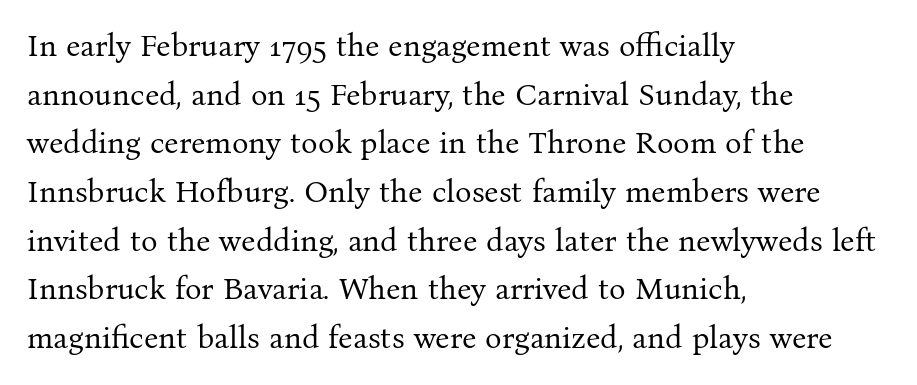
The image shows 31 px regular-weight serif type, upright; set left-aligned, normal line spacing (1.57x), normal letter spacing, not underlined; medium stroke contrast and a medium x-height.
